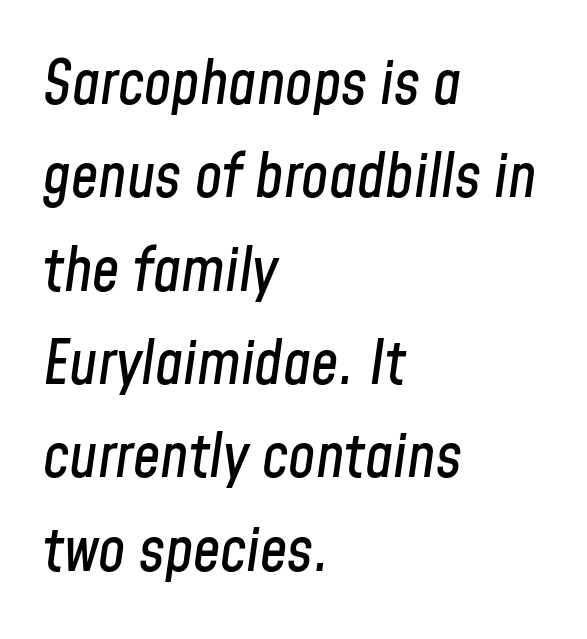
{"italic": "yes", "lean": "right", "slant_degrees": 8, "width": "condensed", "stroke_contrast": "low", "x_height": "medium", "monospaced": "no", "underline": "no", "align": "left", "line_spacing": "normal", "line_spacing_ratio": 1.53, "letter_spacing": "normal", "letter_spacing_em": 0.0, "glyph_px": 61}
